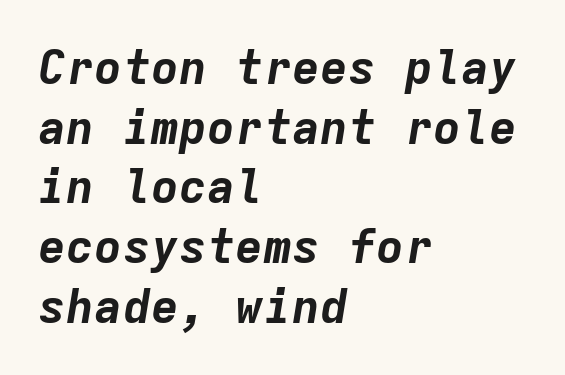
{"italic": "yes", "lean": "right", "slant_degrees": 9, "bold": "yes", "weight": "bold", "width": "normal", "stroke_contrast": "low", "x_height": "medium", "monospaced": "yes", "underline": "no", "align": "left", "line_spacing": "normal", "line_spacing_ratio": 1.27, "letter_spacing": "normal", "letter_spacing_em": 0.0, "glyph_px": 47}
